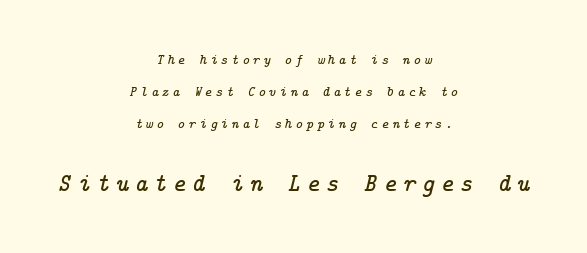
{"italic": "yes", "lean": "right", "slant_degrees": 14, "underline": "no", "align": "center", "line_spacing": "loose", "line_spacing_ratio": 2.3, "letter_spacing": "wide", "letter_spacing_em": 0.24, "larger_block": "second", "size_ratio": 1.79, "glyph_px": 25}
